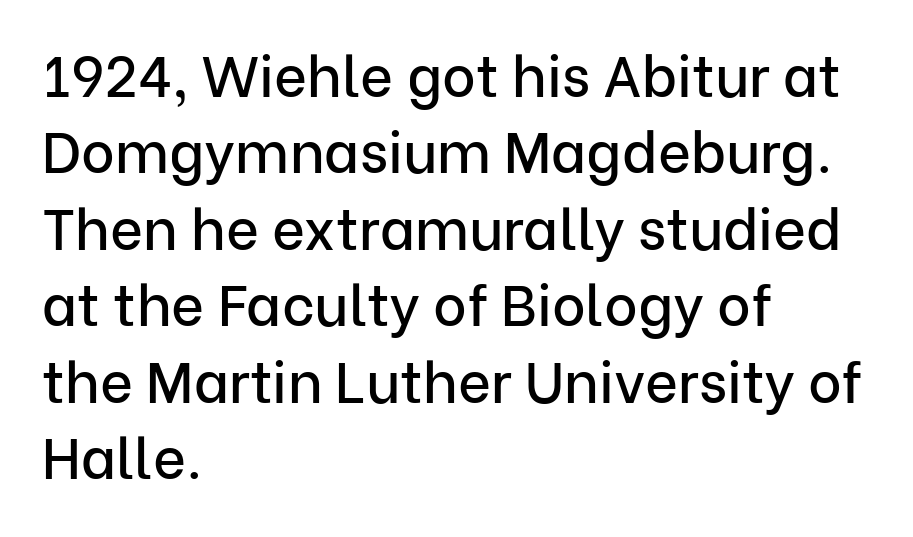
The image shows 57 px sans-serif type, upright; set left-aligned, normal line spacing (1.34x), normal letter spacing, not underlined; low stroke contrast and a medium x-height.
